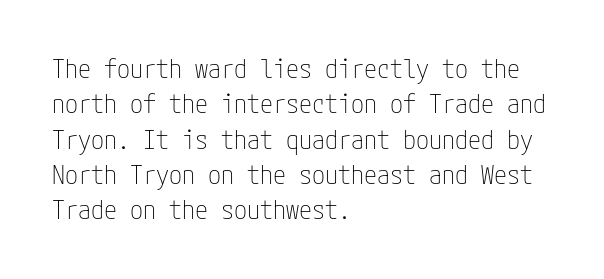
Q: Is the text bold? A: No.
Q: Is the text italic (slanted)? A: No, it is upright.
Q: Is the text underlined? A: No.
Q: How is the paragraph aligned? A: Left-aligned.
Q: Is the spacing between letters normal or unusually wide? A: Normal.
Q: Is the spacing between lines tight, normal or loose? A: Normal.
